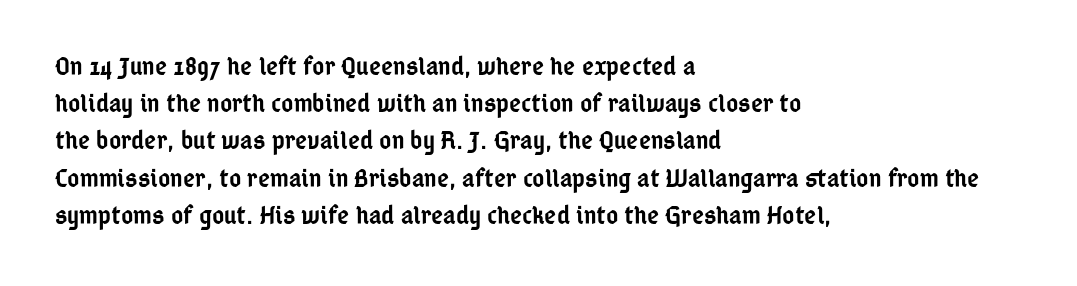
The strokes are fattened partway — semibold, not bold. The rendering uses a moderate line-height, typical for paragraphs. This sample uses plain, unmodified letter spacing. Any mark beneath the type? The region is blank.
